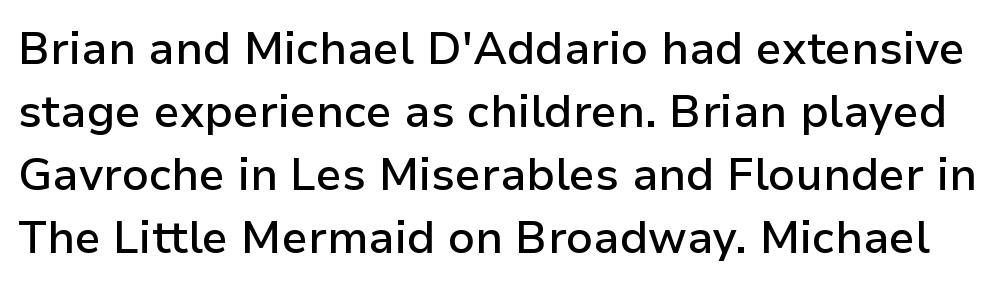
The image shows 45 px semibold sans-serif type, upright; set normal line spacing (1.4x), normal letter spacing, not underlined; low stroke contrast and a medium x-height.
